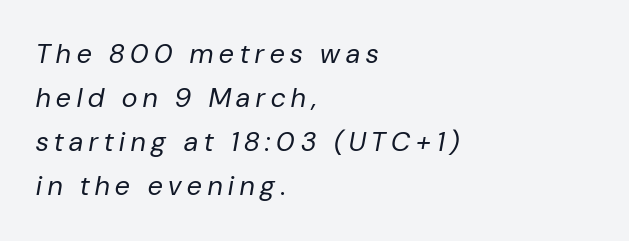
One glance says typical: line gaps are just what's usual. Words float on clear page, feet unadorned. The gaps between neighbouring characters are conspicuously large. Vertical stems look standard width or narrower in stroke. Designer's note — italics engaged. Short and long lines alike share a common starting point at left.
